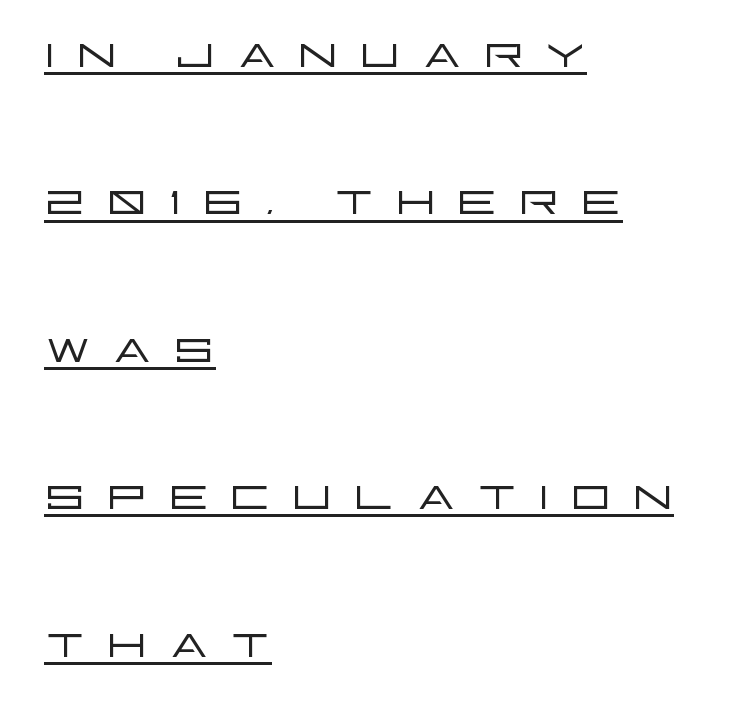
Line spacing here is loose. Nope, no serifs anywhere on these letters. If you drew a line through each stem, it would be perfectly vertical. Counters stay open thanks to moderate or lighter strokes.
